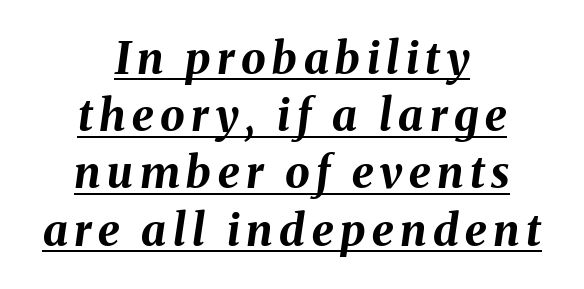
Q: Is the text bold? A: Yes.
Q: Is the text italic (slanted)? A: Yes, it leans right by about 8 degrees.
Q: Is the text underlined? A: Yes.
Q: How is the paragraph aligned? A: Centered.
Q: Is the spacing between lines tight, normal or loose? A: Normal.
Q: Width (condensed, normal, or wide)? A: Normal.
Q: Stroke contrast? A: Medium.
Q: x-height? A: Medium.
Q: Monospaced? A: No.
